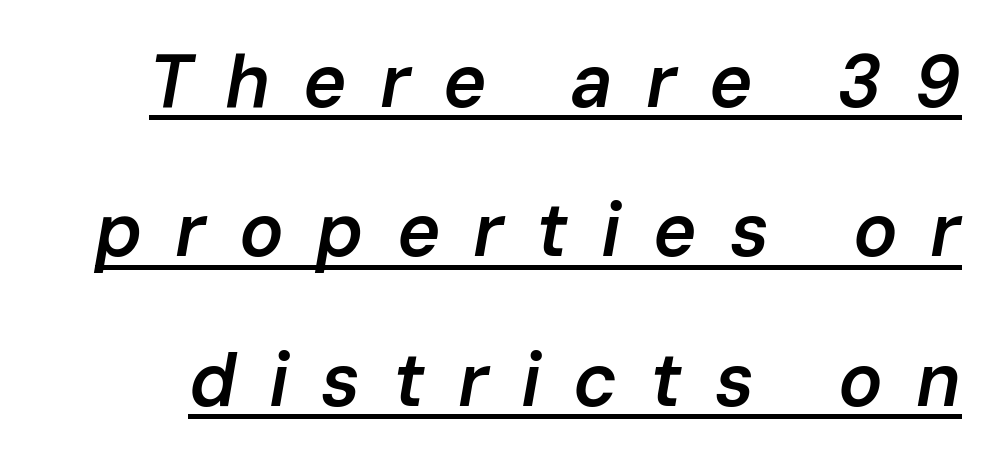
The image shows 74 px semibold type, italic (leaning right); set loose line spacing (2.02x), unusually wide letter spacing (+0.44 em), underlined; low stroke contrast and a medium x-height.
